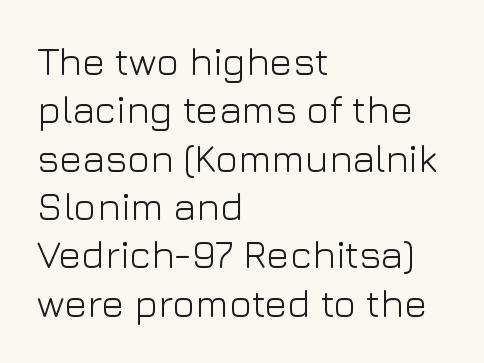
{"serif": "no", "italic": "no", "bold": "no", "weight": "light", "width": "normal", "stroke_contrast": "low", "x_height": "medium", "monospaced": "no", "underline": "no", "align": "left", "line_spacing_ratio": 1.24, "letter_spacing": "normal", "letter_spacing_em": 0.0, "glyph_px": 39}
